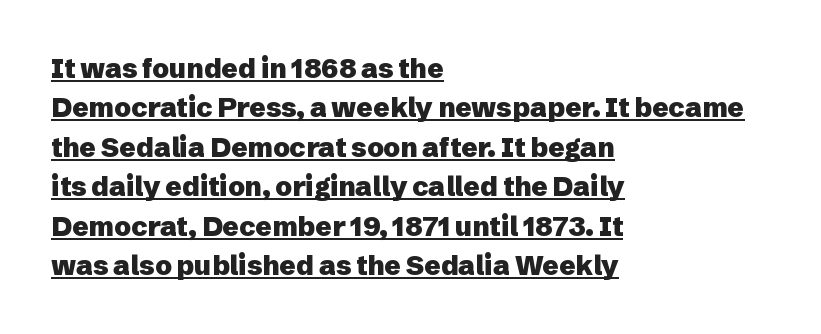
{"italic": "no", "bold": "yes", "underline": "yes", "align": "left", "line_spacing": "normal", "line_spacing_ratio": 1.46, "letter_spacing": "normal", "letter_spacing_em": 0.0, "glyph_px": 27}
